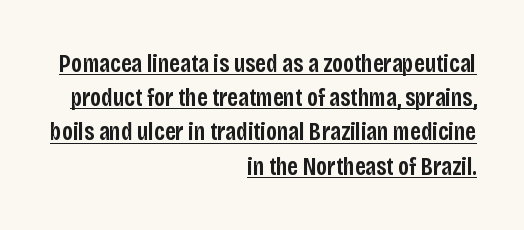
Q: Is the text bold? A: Semi-bold.
Q: Is the text italic (slanted)? A: No, it is upright.
Q: Is the text underlined? A: Yes.
Q: How is the paragraph aligned? A: Right-aligned.
Q: Is the spacing between letters normal or unusually wide? A: Normal.
Q: Is the spacing between lines tight, normal or loose? A: Normal.
